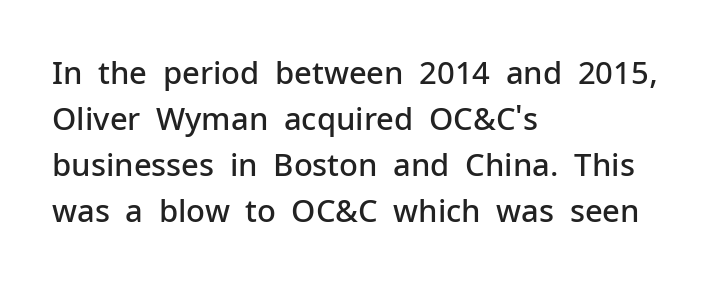
The image shows 31 px semibold sans-serif type, upright; set left-aligned, normal line spacing (1.48x), normal letter spacing, not underlined; low stroke contrast and a medium x-height.
